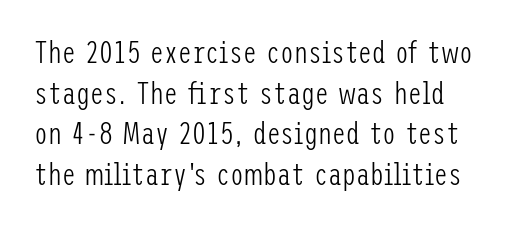
{"serif": "no", "italic": "no", "bold": "no", "weight": "light", "width": "condensed", "stroke_contrast": "low", "x_height": "medium", "underline": "no", "line_spacing": "normal", "line_spacing_ratio": 1.31, "letter_spacing": "normal", "letter_spacing_em": 0.0, "glyph_px": 31}
